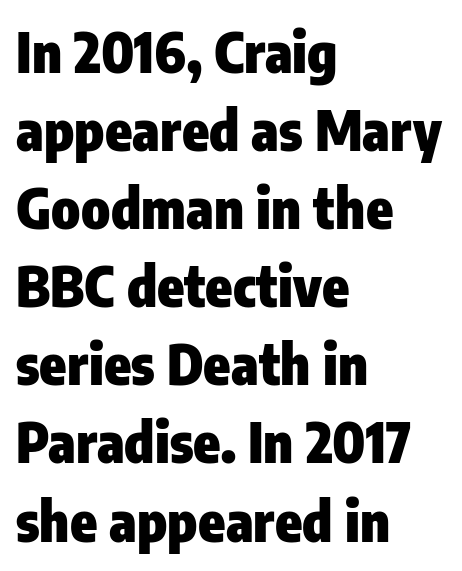
The image shows 55 px heavy, condensed sans-serif type, upright; set left-aligned, normal line spacing (1.42x), normal letter spacing, not underlined; low stroke contrast and a medium x-height.
